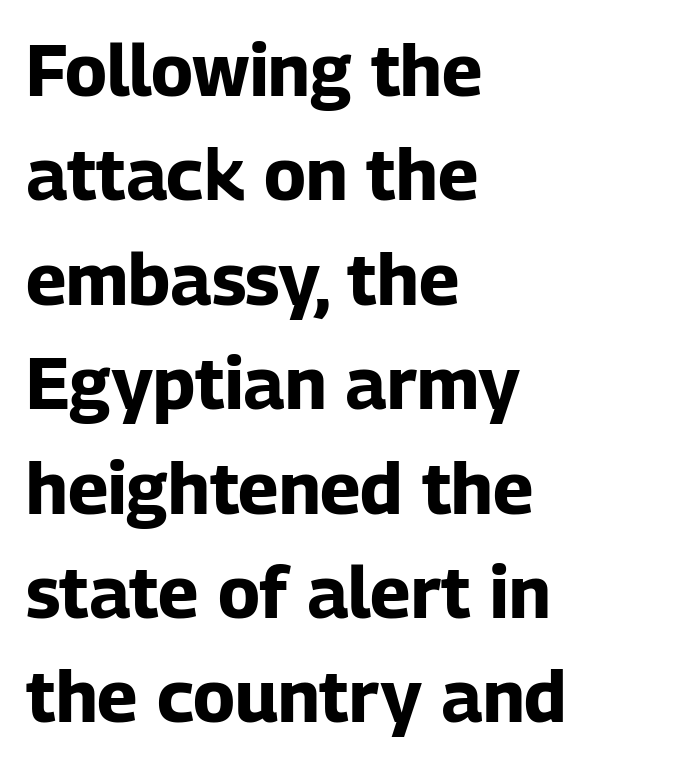
The image shows 72 px bold sans-serif type, upright; set left-aligned, normal line spacing (1.45x), normal letter spacing, not underlined; low stroke contrast and a medium x-height.
